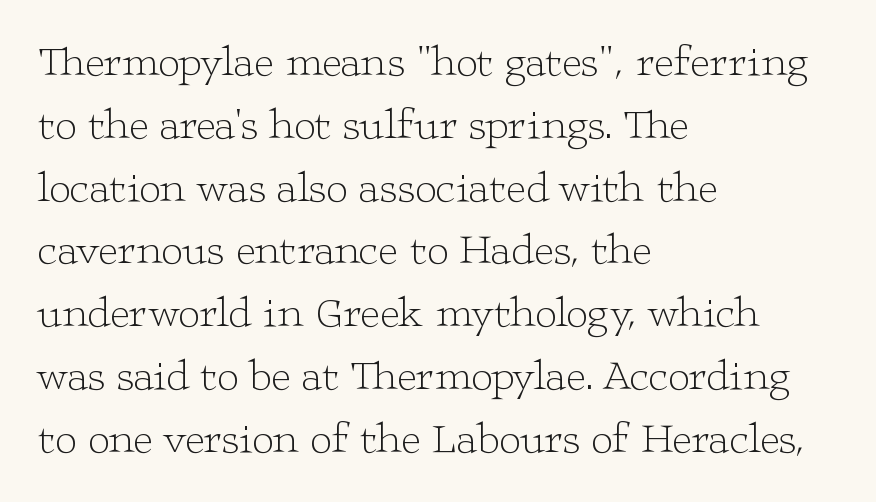
Q: Is the text bold? A: No.
Q: Is the text italic (slanted)? A: No, it is upright.
Q: Is the typeface a serif or a sans-serif typeface? A: Serif.
Q: Is the text underlined? A: No.
Q: How is the paragraph aligned? A: Left-aligned.
Q: Is the spacing between letters normal or unusually wide? A: Normal.
Q: Is the spacing between lines tight, normal or loose? A: Normal.
Q: Width (condensed, normal, or wide)? A: Wide.
Q: Stroke contrast? A: Low.
Q: x-height? A: Medium.
Q: Monospaced? A: No.
